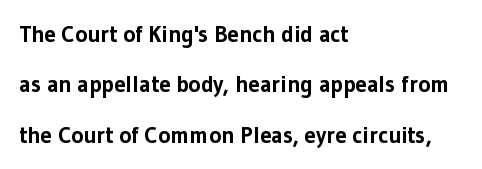
{"italic": "no", "bold": "yes", "underline": "no", "align": "left", "line_spacing": "loose", "line_spacing_ratio": 2.19, "letter_spacing": "normal", "letter_spacing_em": 0.0, "glyph_px": 23}
